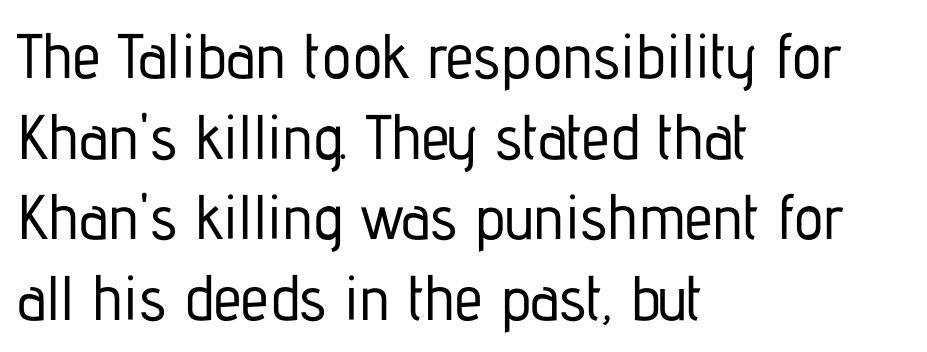
{"serif": "no", "italic": "no", "width": "condensed", "stroke_contrast": "low", "x_height": "medium", "monospaced": "no", "underline": "no", "align": "left", "line_spacing": "normal", "line_spacing_ratio": 1.28, "letter_spacing": "normal", "letter_spacing_em": 0.0, "glyph_px": 63}
